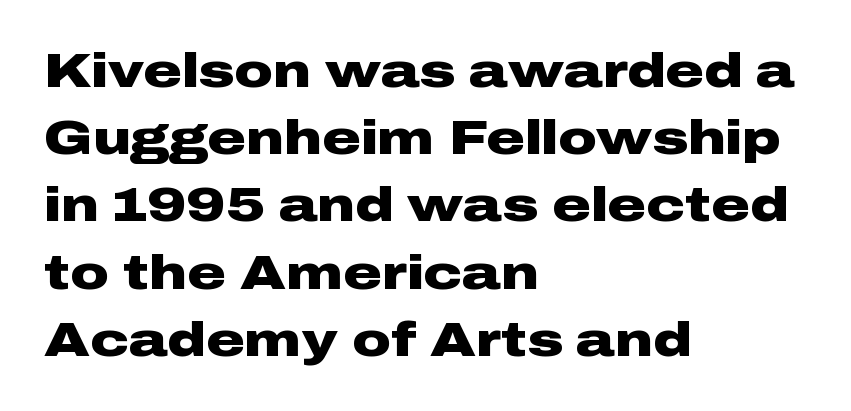
Q: Is the text bold? A: Yes.
Q: Is the text italic (slanted)? A: No, it is upright.
Q: Is the typeface a serif or a sans-serif typeface? A: Sans-serif.
Q: Is the text underlined? A: No.
Q: How is the paragraph aligned? A: Left-aligned.
Q: Is the spacing between letters normal or unusually wide? A: Normal.
Q: Is the spacing between lines tight, normal or loose? A: Normal.
Q: Width (condensed, normal, or wide)? A: Wide.
Q: Stroke contrast? A: Low.
Q: x-height? A: Medium.
Q: Monospaced? A: No.
